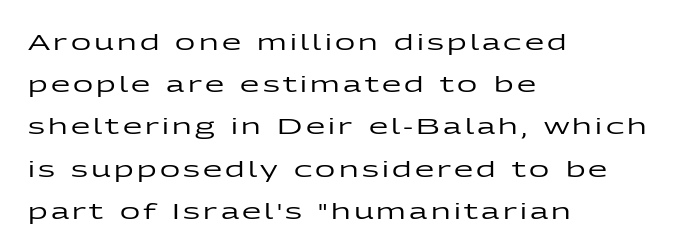
The image shows 22 px text type, upright; set left-aligned, loose line spacing (1.92x), not underlined.
